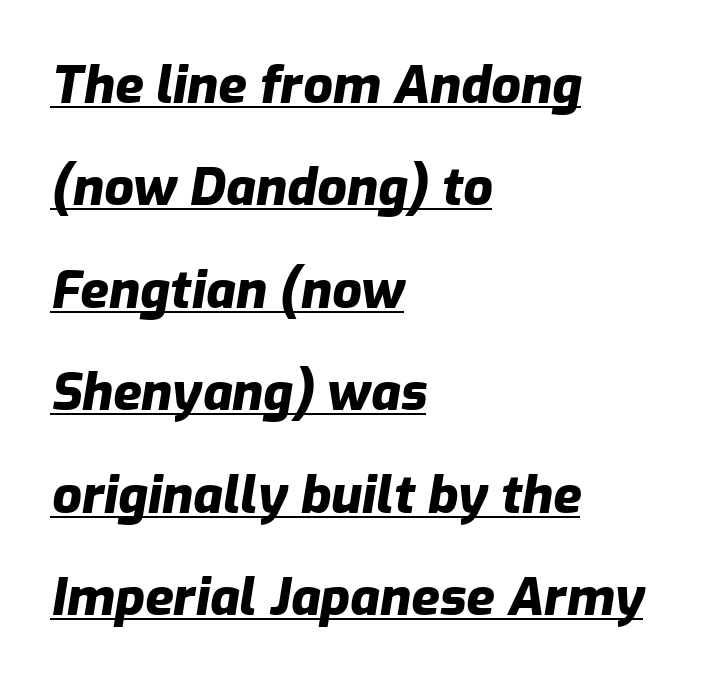
Q: Is the text bold? A: Yes.
Q: Is the text italic (slanted)? A: Yes, it leans right by about 9 degrees.
Q: Is the text underlined? A: Yes.
Q: How is the paragraph aligned? A: Left-aligned.
Q: Is the spacing between letters normal or unusually wide? A: Normal.
Q: Is the spacing between lines tight, normal or loose? A: Loose.
Q: Width (condensed, normal, or wide)? A: Normal.
Q: Stroke contrast? A: Low.
Q: x-height? A: Medium.
Q: Monospaced? A: No.
